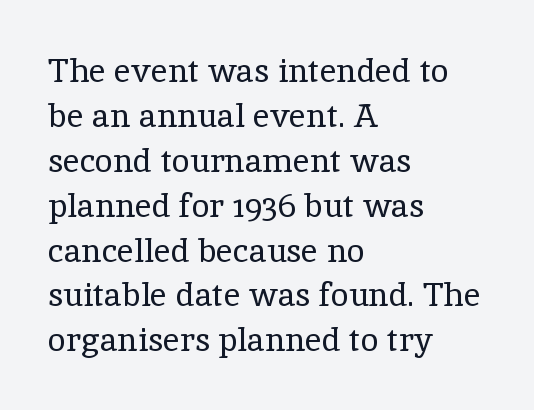
The image shows 33 px regular-weight serif type, upright; set left-aligned, normal line spacing (1.36x), normal letter spacing, not underlined; a medium x-height.
